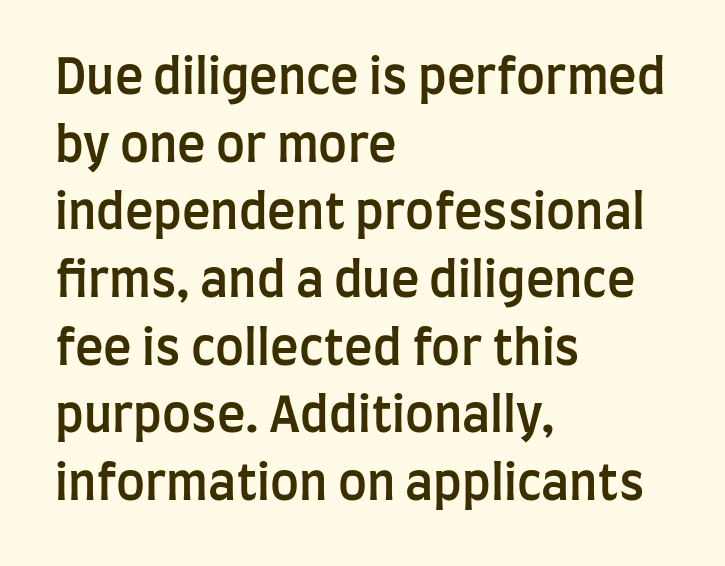
The image shows 48 px semibold, condensed sans-serif type, upright; set left-aligned, normal line spacing (1.41x), normal letter spacing, not underlined; low stroke contrast and a large x-height.
